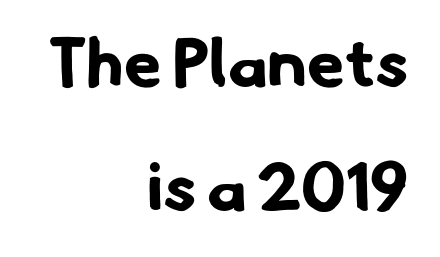
Q: Is the text bold? A: Yes.
Q: Is the typeface a serif or a sans-serif typeface? A: Sans-serif.
Q: Is the text underlined? A: No.
Q: How is the paragraph aligned? A: Right-aligned.
Q: Is the spacing between letters normal or unusually wide? A: Normal.
Q: Width (condensed, normal, or wide)? A: Normal.
Q: Stroke contrast? A: Low.
Q: x-height? A: Small.
Q: Monospaced? A: No.
